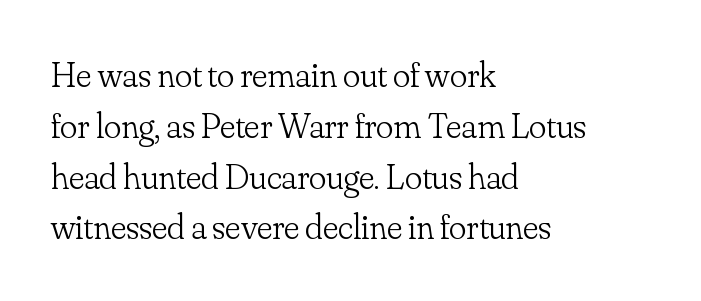
The image shows 36 px light serif type, upright; set left-aligned, normal line spacing (1.41x), normal letter spacing, not underlined; low stroke contrast and a small x-height.
